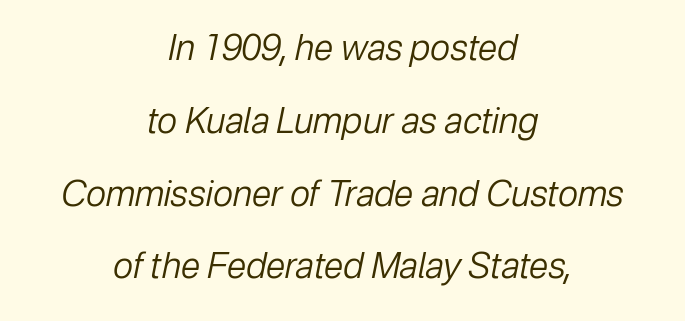
The image shows 35 px regular-weight type, italic (leaning right); set centered, loose line spacing (2.08x), normal letter spacing, not underlined; low stroke contrast and a medium x-height.
